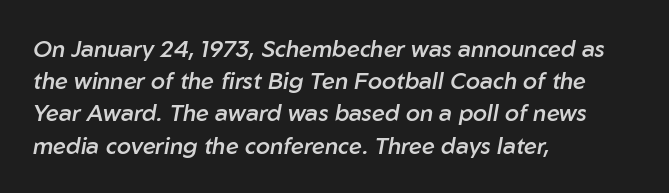
The image shows 23 px text type, italic (leaning right); set left-aligned, normal line spacing (1.4x), normal letter spacing, not underlined.
